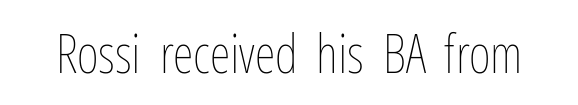
Here the designer chose a conventional face with non-uniform glyph widths. Inter-character spacing is left at the font's built-in metrics. Descender tails drop into unmarked territory. This is roman type, the default non-slanted kind. Is the type heavy? It reads as light-to-regular instead.
